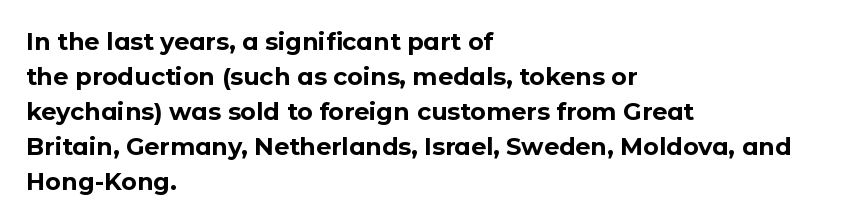
The image shows 24 px bold type, upright; set left-aligned, normal line spacing (1.46x), normal letter spacing, not underlined.
